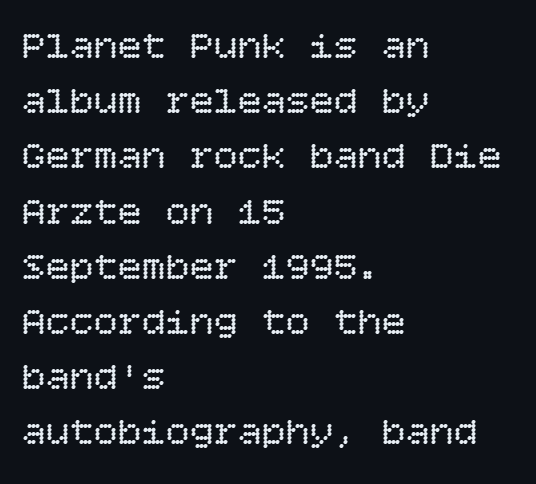
The image shows 40 px regular-weight type, upright; set left-aligned, normal line spacing (1.38x), normal letter spacing, not underlined; low stroke contrast and a large x-height.
